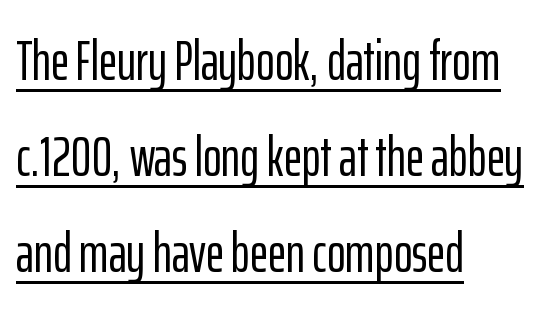
You could not count columns in this text — the font is proportionally spaced. This rendering uses left alignment, leaving the right contour irregular. Does the type have serifs? No, each stem ends abruptly. Looks like someone drew a line under every word here. This rendering leaves character spacing at its baseline value. Every stem runs plumb, perpendicular to the baseline.
